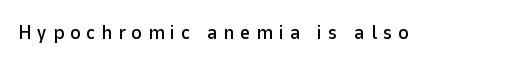
{"italic": "no", "underline": "no", "letter_spacing": "wide", "letter_spacing_em": 0.29, "glyph_px": 20}
